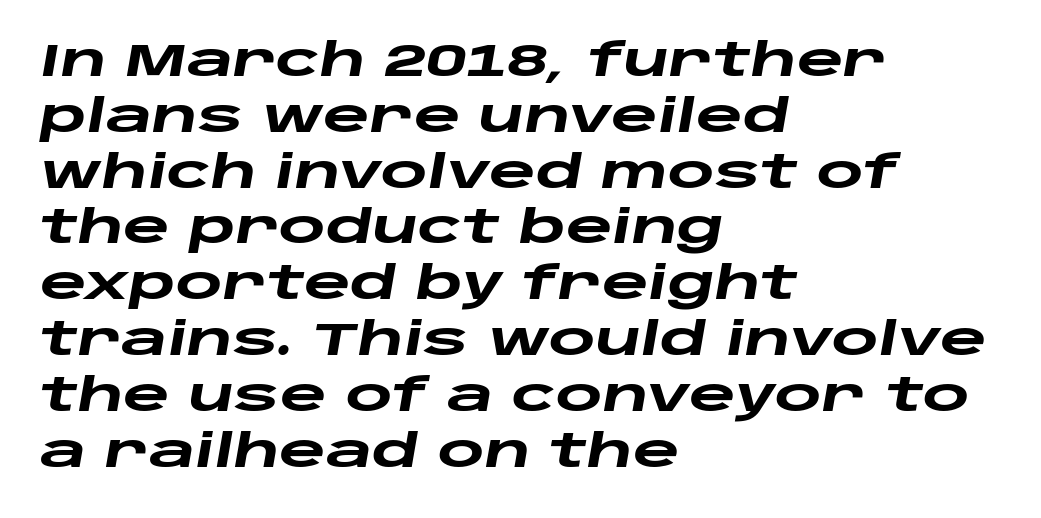
Q: Is the text bold? A: Yes.
Q: Is the text italic (slanted)? A: Yes, it leans right by about 10 degrees.
Q: Is the text underlined? A: No.
Q: How is the paragraph aligned? A: Left-aligned.
Q: Is the spacing between letters normal or unusually wide? A: Normal.
Q: Width (condensed, normal, or wide)? A: Wide.
Q: Stroke contrast? A: Low.
Q: x-height? A: Large.
Q: Monospaced? A: No.
